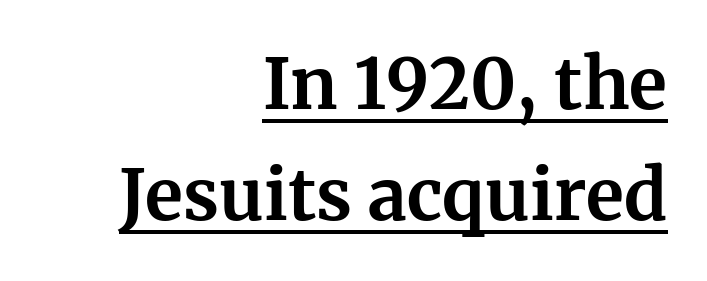
Q: Is the text bold? A: Yes.
Q: Is the text italic (slanted)? A: No, it is upright.
Q: Is the typeface a serif or a sans-serif typeface? A: Serif.
Q: Is the text underlined? A: Yes.
Q: How is the paragraph aligned? A: Right-aligned.
Q: Is the spacing between letters normal or unusually wide? A: Normal.
Q: Is the spacing between lines tight, normal or loose? A: Normal.
Q: Width (condensed, normal, or wide)? A: Normal.
Q: Stroke contrast? A: Medium.
Q: x-height? A: Medium.
Q: Monospaced? A: No.
